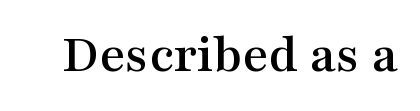
The image shows 55 px wide serif type, upright; set normal letter spacing, not underlined; medium stroke contrast and a medium x-height.
